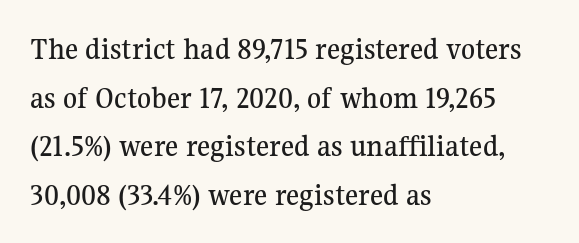
The image shows 32 px serif type, upright; set left-aligned, normal line spacing (1.52x), normal letter spacing, not underlined; medium stroke contrast and a medium x-height.
